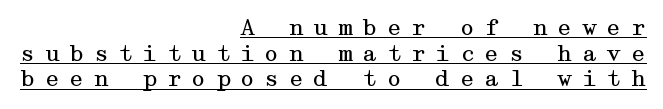
Look at the tracking — it's clearly loosened, letters drifting apart. If you drew a ruler down the right edge, every line would touch it. Somebody hit Ctrl+U on this one — the words are underlined. Caption: face not bold, strokes unweighted.
